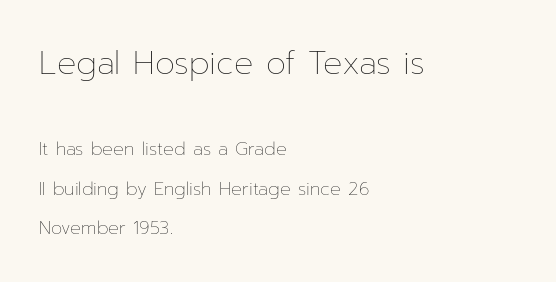
No chunkiness to these letters — they're not bold. Rendered with straight, roman letterforms. Typesetter's note — upper block bumped up in size, lower block left smaller. Here the designer chose a conventional face with non-uniform glyph widths. Standard letterfit; no display-style spreading of the glyphs.
